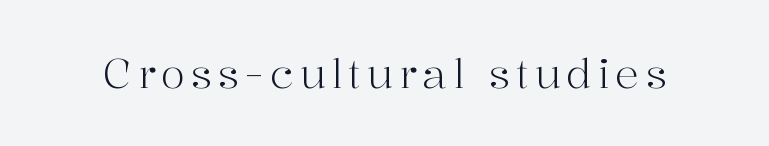
The image shows 40 px light serif type, upright; set not underlined; high stroke contrast and a medium x-height.
